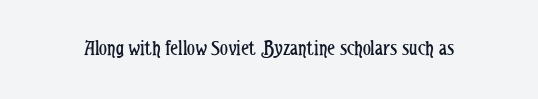
Q: Is the text bold? A: No.
Q: Is the text italic (slanted)? A: No, it is upright.
Q: Is the text underlined? A: No.
Q: Is the spacing between letters normal or unusually wide? A: Normal.
